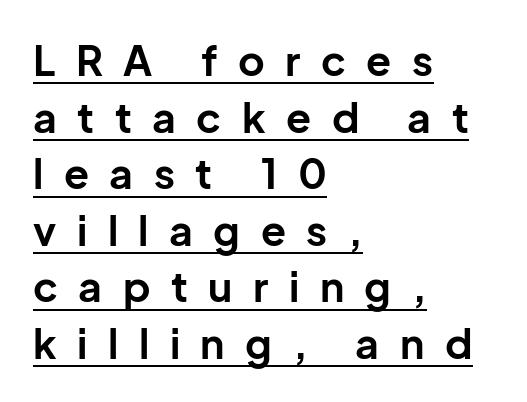
Q: Is the text bold? A: Yes.
Q: Is the text italic (slanted)? A: No, it is upright.
Q: Is the typeface a serif or a sans-serif typeface? A: Sans-serif.
Q: Is the text underlined? A: Yes.
Q: How is the paragraph aligned? A: Left-aligned.
Q: Is the spacing between letters normal or unusually wide? A: Unusually wide.
Q: Is the spacing between lines tight, normal or loose? A: Normal.
Q: Width (condensed, normal, or wide)? A: Normal.
Q: Stroke contrast? A: Low.
Q: x-height? A: Medium.
Q: Monospaced? A: No.
